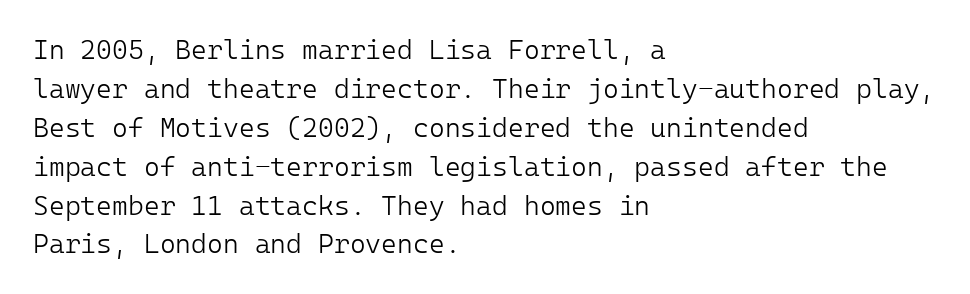
{"italic": "no", "bold": "no", "underline": "no", "align": "left", "line_spacing": "normal", "line_spacing_ratio": 1.44, "letter_spacing": "normal", "letter_spacing_em": 0.0, "glyph_px": 27}
